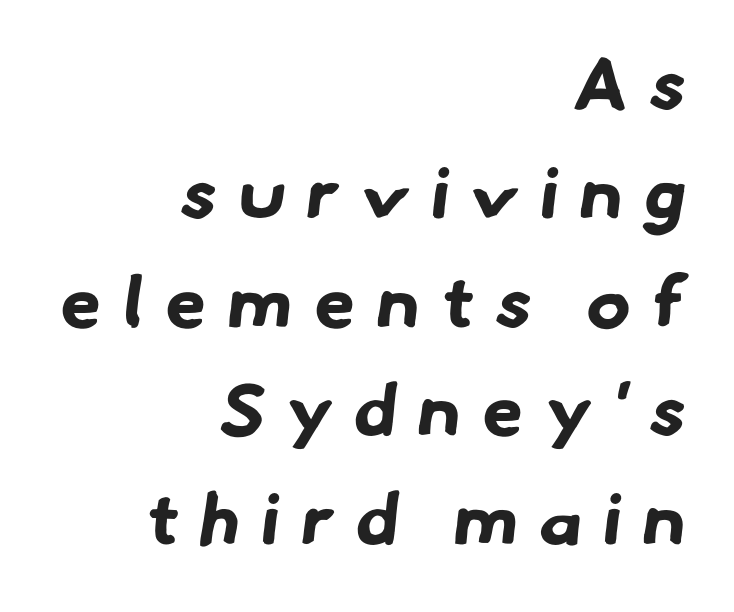
The image shows 73 px bold sans-serif type; set right-aligned, normal line spacing (1.49x), unusually wide letter spacing (+0.3 em), not underlined; low stroke contrast and a small x-height.
